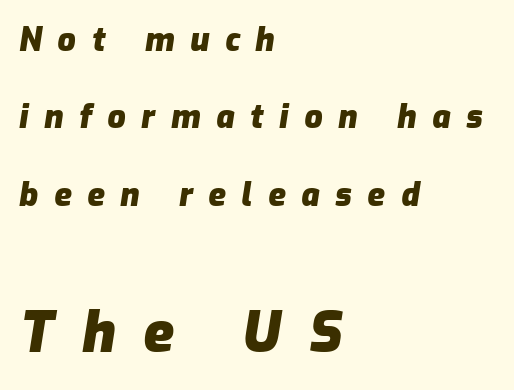
The image shows 56 px heavy type, italic (leaning right); set left-aligned, loose line spacing (2.42x), unusually wide letter spacing (+0.49 em), not underlined; the second (bottom) block is 1.75x larger; low stroke contrast and a medium x-height.
